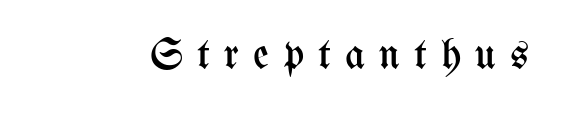
Q: Is the text bold? A: No.
Q: Is the text italic (slanted)? A: No, it is upright.
Q: Is the text underlined? A: No.
Q: Is the spacing between letters normal or unusually wide? A: Unusually wide.
Q: Width (condensed, normal, or wide)? A: Condensed.
Q: Stroke contrast? A: Medium.
Q: x-height? A: Medium.
Q: Monospaced? A: No.
